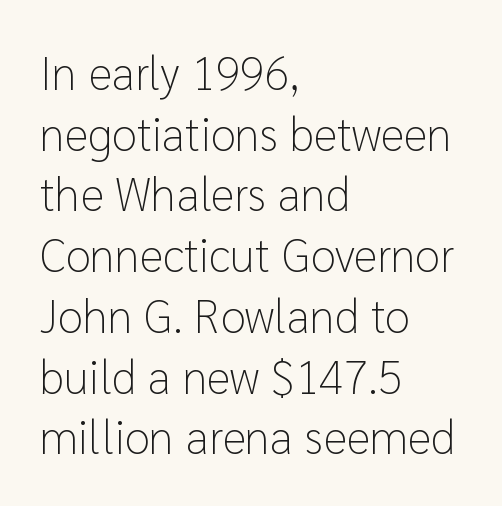
{"serif": "no", "italic": "no", "bold": "no", "weight": "light", "width": "normal", "stroke_contrast": "low", "x_height": "medium", "monospaced": "no", "underline": "no", "align": "left", "line_spacing": "normal", "line_spacing_ratio": 1.32, "letter_spacing": "normal", "letter_spacing_em": 0.0, "glyph_px": 46}
